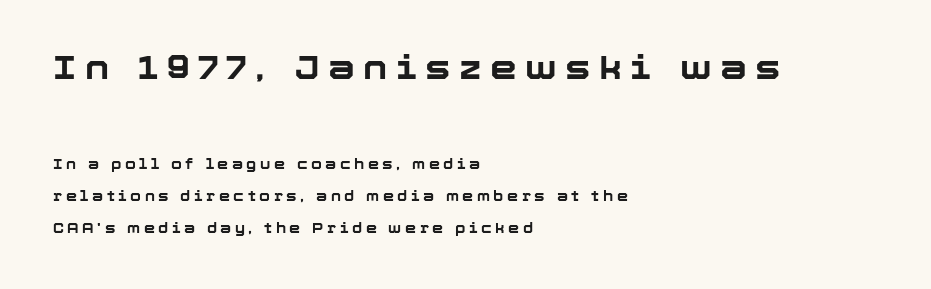
Q: Is the text bold? A: Yes.
Q: Is the text italic (slanted)? A: No, it is upright.
Q: Is the typeface a serif or a sans-serif typeface? A: Sans-serif.
Q: Is the text underlined? A: No.
Q: How is the paragraph aligned? A: Left-aligned.
Q: Is the spacing between letters normal or unusually wide? A: Unusually wide.
Q: Is the spacing between lines tight, normal or loose? A: Loose.
Q: Which block of text is set in a larger size, the first (top) or the second (bottom)? A: The first (top) one.
Q: Width (condensed, normal, or wide)? A: Normal.
Q: Stroke contrast? A: Low.
Q: x-height? A: Medium.
Q: Monospaced? A: No.
